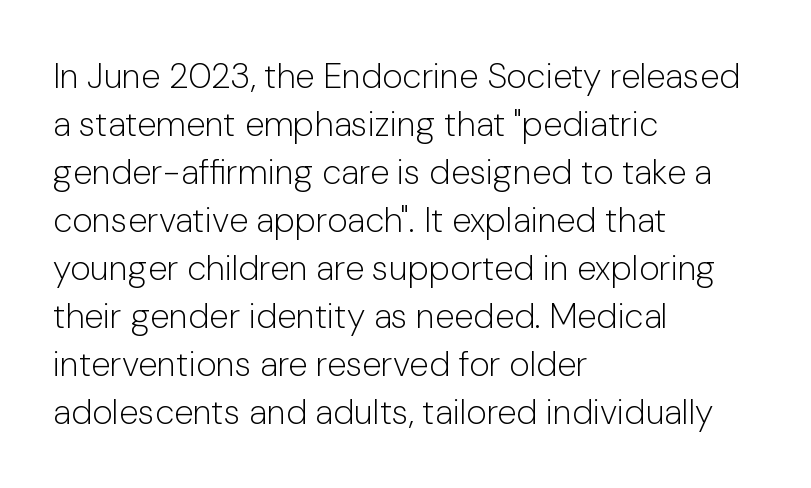
The image shows 35 px light sans-serif type, upright; set left-aligned, normal line spacing (1.37x), normal letter spacing, not underlined; low stroke contrast and a medium x-height.
